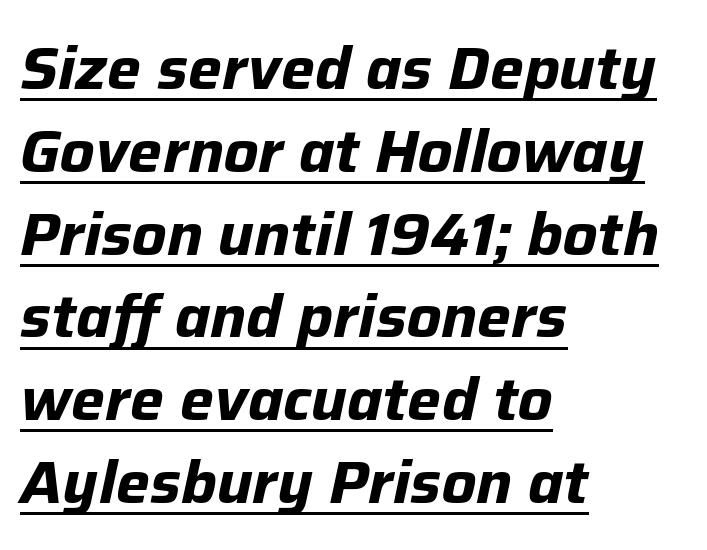
Q: Is the text bold? A: Yes.
Q: Is the text italic (slanted)? A: Yes, it leans right by about 12 degrees.
Q: Is the text underlined? A: Yes.
Q: How is the paragraph aligned? A: Left-aligned.
Q: Is the spacing between letters normal or unusually wide? A: Normal.
Q: Is the spacing between lines tight, normal or loose? A: Normal.
Q: Width (condensed, normal, or wide)? A: Normal.
Q: Stroke contrast? A: Low.
Q: x-height? A: Medium.
Q: Monospaced? A: No.
